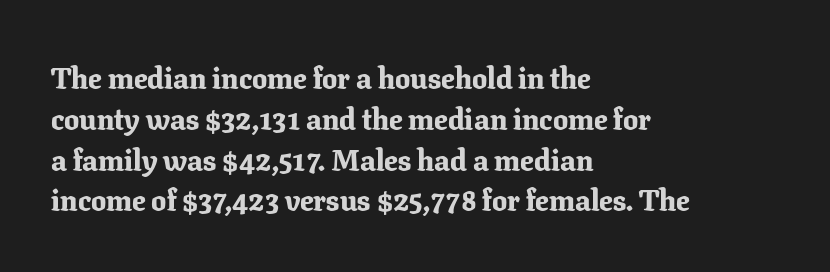
{"serif": "yes", "italic": "no", "bold": "yes", "weight": "bold", "width": "normal", "stroke_contrast": "low", "x_height": "medium", "monospaced": "no", "underline": "no", "align": "left", "line_spacing": "normal", "line_spacing_ratio": 1.36, "letter_spacing": "normal", "letter_spacing_em": 0.0, "glyph_px": 30}
